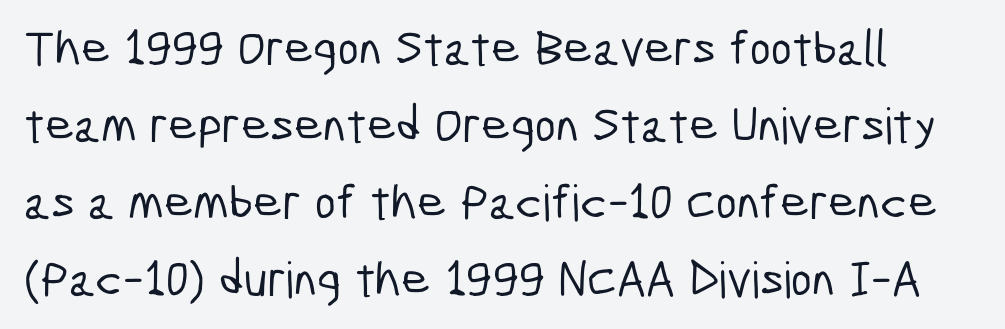
{"serif": "no", "width": "condensed", "stroke_contrast": "low", "x_height": "medium", "monospaced": "no", "underline": "no", "line_spacing": "normal", "line_spacing_ratio": 1.54, "letter_spacing": "normal", "letter_spacing_em": 0.0, "glyph_px": 50}
